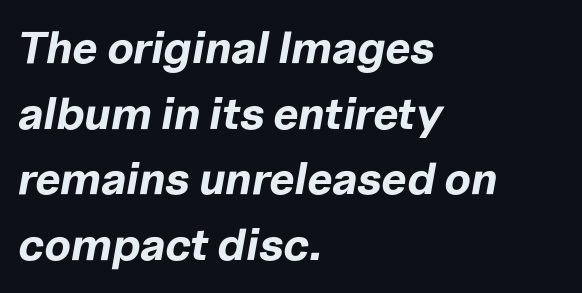
The image shows 45 px bold type, italic (leaning right); set left-aligned, normal line spacing (1.46x), normal letter spacing, not underlined; low stroke contrast and a medium x-height.
